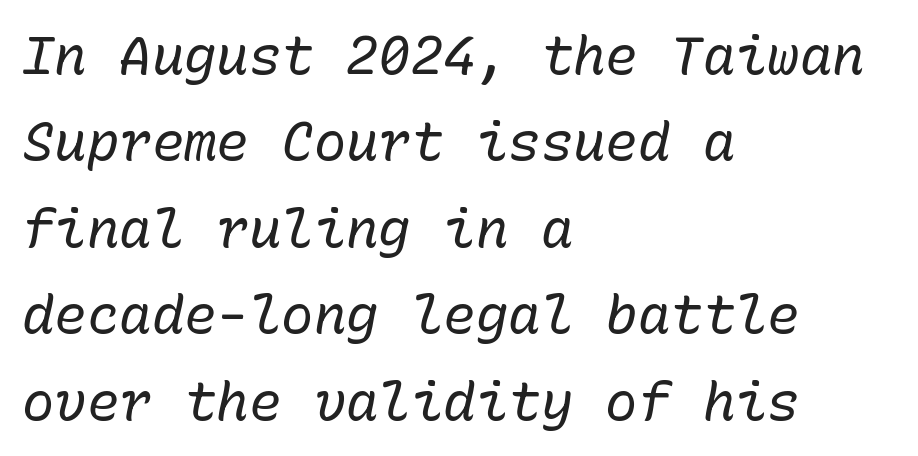
Q: Is the text bold? A: No.
Q: Is the text italic (slanted)? A: Yes, it leans right by about 10 degrees.
Q: Is the text underlined? A: No.
Q: How is the paragraph aligned? A: Left-aligned.
Q: Is the spacing between letters normal or unusually wide? A: Normal.
Q: Is the spacing between lines tight, normal or loose? A: Normal.
Q: Width (condensed, normal, or wide)? A: Normal.
Q: Stroke contrast? A: Low.
Q: x-height? A: Medium.
Q: Monospaced? A: Yes.
